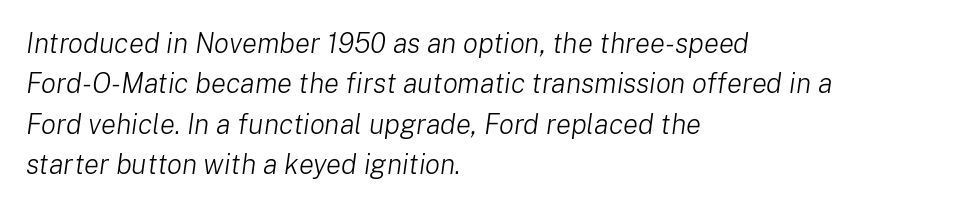
Q: Is the text bold? A: No.
Q: Is the text italic (slanted)? A: Yes, it leans right by about 8 degrees.
Q: Is the text underlined? A: No.
Q: How is the paragraph aligned? A: Left-aligned.
Q: Is the spacing between letters normal or unusually wide? A: Normal.
Q: Is the spacing between lines tight, normal or loose? A: Normal.
Q: Width (condensed, normal, or wide)? A: Normal.
Q: Stroke contrast? A: Low.
Q: x-height? A: Medium.
Q: Monospaced? A: No.
